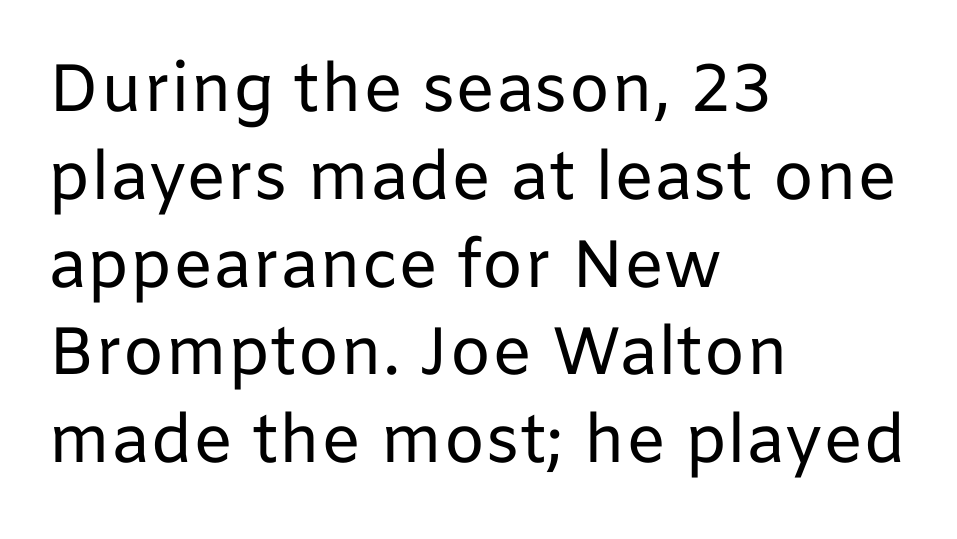
Bold? No — there's no thickening of the strokes. A student would call this left alignment; a typographer would say flush left, rag right. Look at the bottom of the vertical strokes: they stop flat, with no serifs. If you measured baseline to baseline, you'd find a middling distance. Students, note that the glyphs here touch the page at normal intervals. This is the regular roman posture of the typeface.
